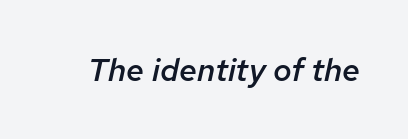
Q: Is the text bold? A: Semi-bold.
Q: Is the text italic (slanted)? A: Yes, it leans right by about 12 degrees.
Q: Is the text underlined? A: No.
Q: Is the spacing between letters normal or unusually wide? A: Normal.
Q: Width (condensed, normal, or wide)? A: Normal.
Q: Stroke contrast? A: Low.
Q: x-height? A: Medium.
Q: Monospaced? A: No.
